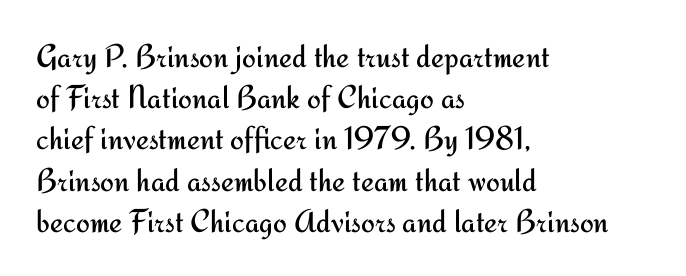
Q: Is the text bold? A: No.
Q: Is the text italic (slanted)? A: No, it is upright.
Q: Is the typeface a serif or a sans-serif typeface? A: Sans-serif.
Q: Is the text underlined? A: No.
Q: How is the paragraph aligned? A: Left-aligned.
Q: Is the spacing between letters normal or unusually wide? A: Normal.
Q: Is the spacing between lines tight, normal or loose? A: Normal.
Q: Width (condensed, normal, or wide)? A: Normal.
Q: Stroke contrast? A: Medium.
Q: x-height? A: Small.
Q: Monospaced? A: No.
